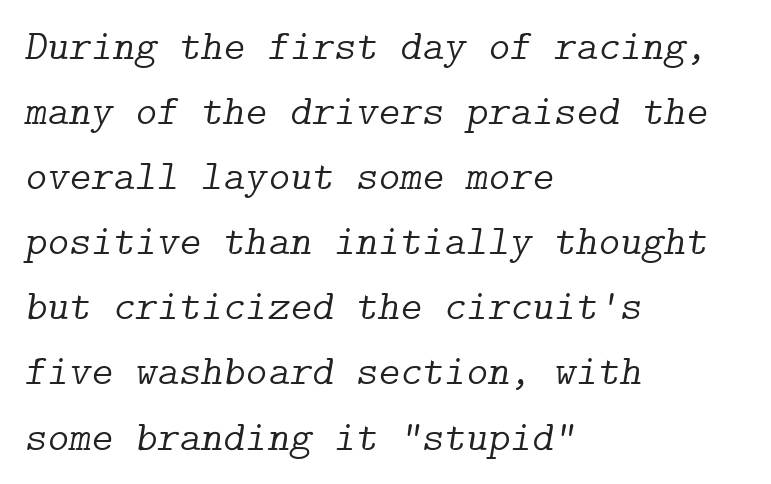
{"serif": "yes", "italic": "yes", "lean": "right", "slant_degrees": 9, "bold": "no", "weight": "light", "width": "normal", "stroke_contrast": "low", "x_height": "medium", "underline": "no", "align": "left", "line_spacing": "normal", "line_spacing_ratio": 1.55, "letter_spacing": "normal", "letter_spacing_em": 0.0, "glyph_px": 42}
